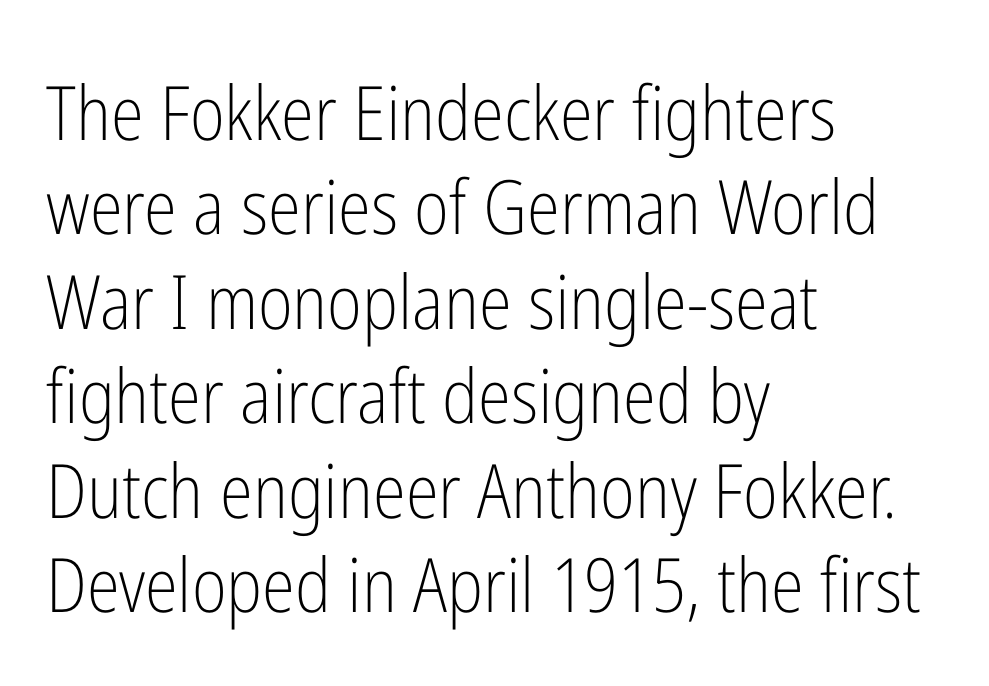
The image shows 75 px light, condensed sans-serif type, upright; set left-aligned, normal line spacing (1.26x), normal letter spacing, not underlined; low stroke contrast and a medium x-height.
